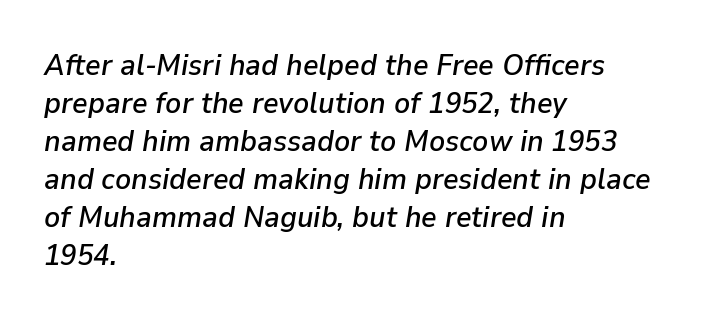
The image shows 30 px text type, italic (leaning right); set left-aligned, normal line spacing (1.27x), normal letter spacing, not underlined; low stroke contrast and a medium x-height.
